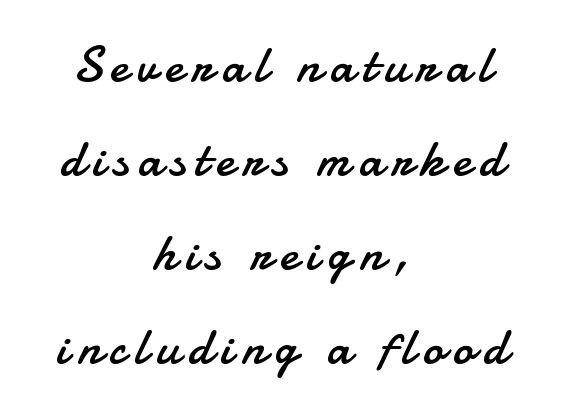
Q: Is the text bold? A: No.
Q: Is the text italic (slanted)? A: Yes.
Q: Is the typeface a serif or a sans-serif typeface? A: Sans-serif.
Q: Is the text underlined? A: No.
Q: How is the paragraph aligned? A: Centered.
Q: Width (condensed, normal, or wide)? A: Normal.
Q: Stroke contrast? A: Low.
Q: x-height? A: Small.
Q: Monospaced? A: No.
